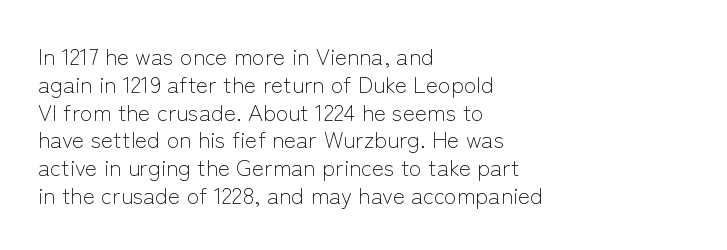
The image shows 23 px text type, upright; set left-aligned, line spacing 1.21x, normal letter spacing, not underlined.
